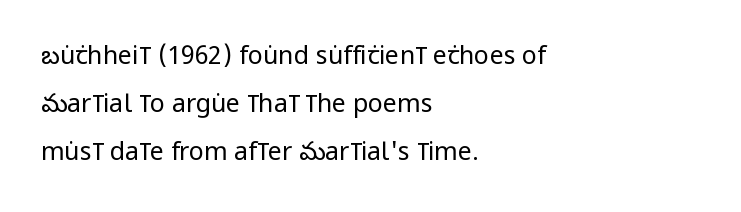
The image shows 25 px text type, upright; set left-aligned, loose line spacing (1.92x), normal letter spacing, not underlined.
